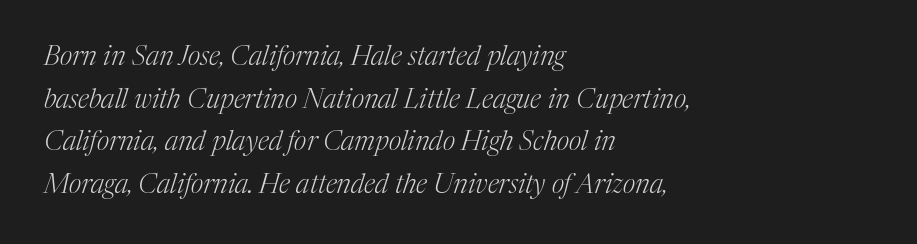
Q: Is the text bold? A: No.
Q: Is the text italic (slanted)? A: Yes, it leans right by about 17 degrees.
Q: Is the text underlined? A: No.
Q: How is the paragraph aligned? A: Left-aligned.
Q: Is the spacing between letters normal or unusually wide? A: Normal.
Q: Is the spacing between lines tight, normal or loose? A: Normal.
